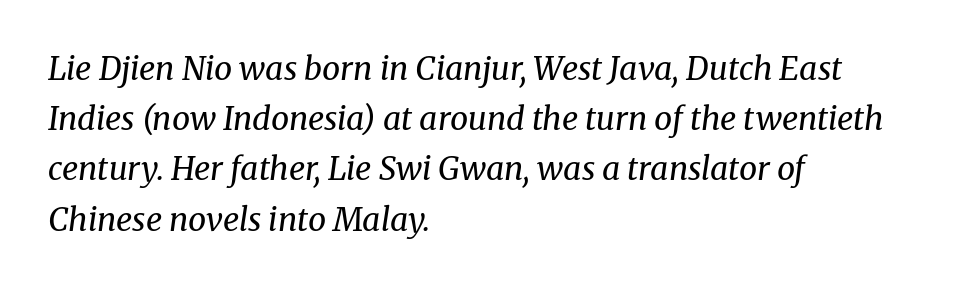
Q: Is the text bold? A: No.
Q: Is the text italic (slanted)? A: Yes, it leans right by about 8 degrees.
Q: Is the typeface a serif or a sans-serif typeface? A: Serif.
Q: Is the text underlined? A: No.
Q: How is the paragraph aligned? A: Left-aligned.
Q: Is the spacing between letters normal or unusually wide? A: Normal.
Q: Is the spacing between lines tight, normal or loose? A: Normal.
Q: Width (condensed, normal, or wide)? A: Normal.
Q: Stroke contrast? A: Medium.
Q: x-height? A: Medium.
Q: Monospaced? A: No.
